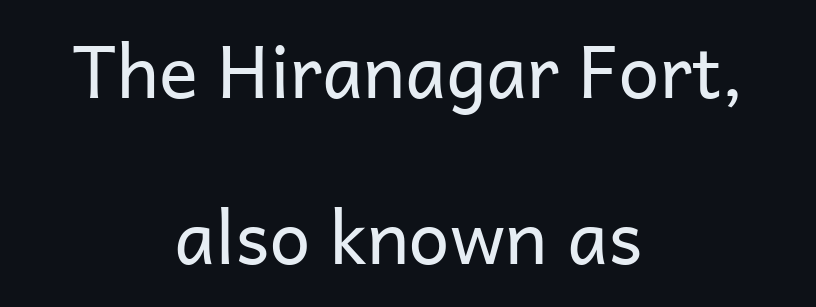
{"serif": "no", "italic": "no", "bold": "no", "weight": "regular", "width": "normal", "stroke_contrast": "low", "x_height": "medium", "monospaced": "no", "underline": "no", "align": "center", "line_spacing": "loose", "line_spacing_ratio": 2.27, "letter_spacing": "normal", "letter_spacing_em": 0.0, "glyph_px": 73}
